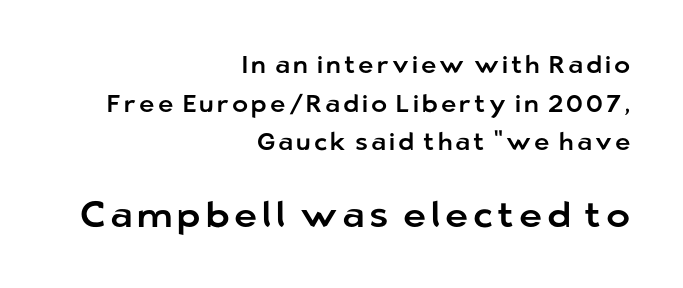
Q: Is the text italic (slanted)? A: No, it is upright.
Q: Is the typeface a serif or a sans-serif typeface? A: Sans-serif.
Q: Is the text underlined? A: No.
Q: How is the paragraph aligned? A: Right-aligned.
Q: Is the spacing between lines tight, normal or loose? A: Normal.
Q: Which block of text is set in a larger size, the first (top) or the second (bottom)? A: The second (bottom) one.
Q: Width (condensed, normal, or wide)? A: Normal.
Q: Stroke contrast? A: Low.
Q: x-height? A: Medium.
Q: Monospaced? A: No.
